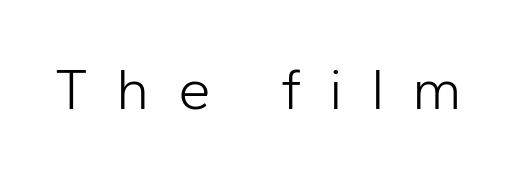
The image shows 59 px light sans-serif type, upright; set unusually wide letter spacing (+0.47 em), not underlined; low stroke contrast and a medium x-height.
